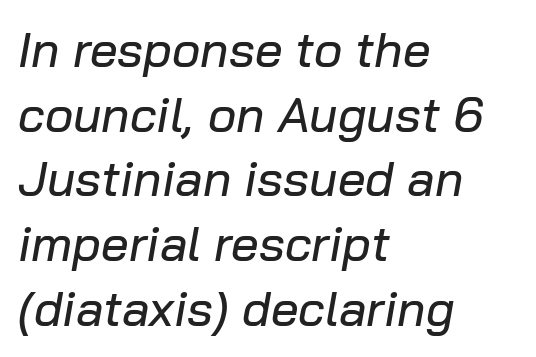
The image shows 49 px text type, italic (leaning right); set left-aligned, normal line spacing (1.32x), normal letter spacing, not underlined; low stroke contrast and a medium x-height.
